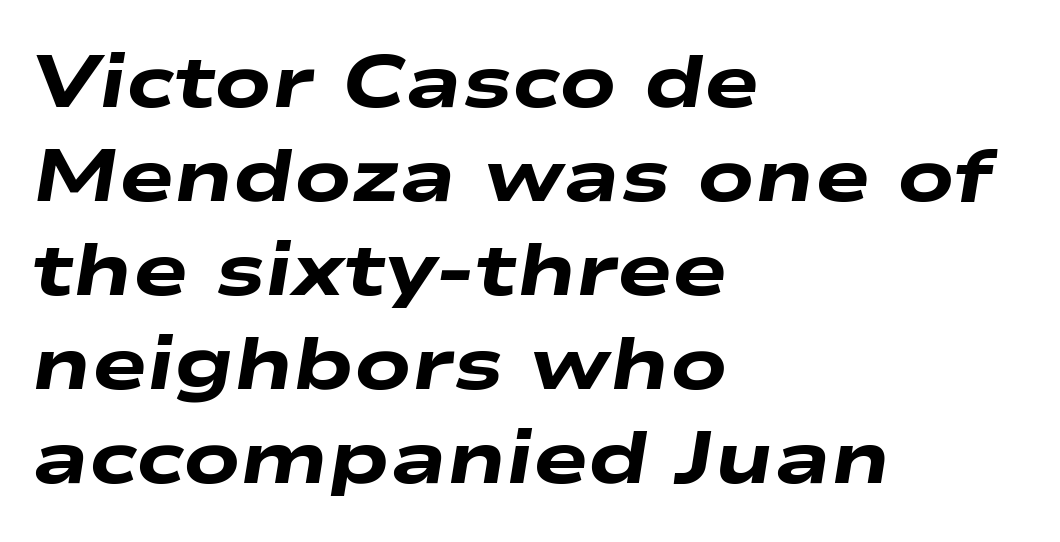
{"italic": "yes", "lean": "right", "slant_degrees": 9, "bold": "yes", "weight": "heavy", "width": "wide", "stroke_contrast": "low", "x_height": "medium", "monospaced": "no", "underline": "no", "align": "left", "line_spacing": "normal", "line_spacing_ratio": 1.27, "letter_spacing": "normal", "letter_spacing_em": 0.0, "glyph_px": 74}
